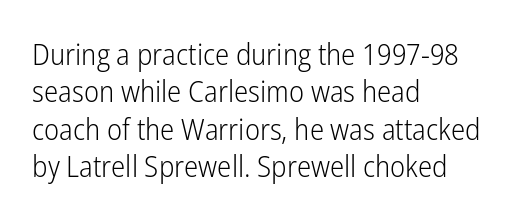
{"serif": "no", "italic": "no", "bold": "no", "weight": "light", "width": "condensed", "stroke_contrast": "low", "x_height": "medium", "monospaced": "no", "underline": "no", "align": "left", "line_spacing": "normal", "line_spacing_ratio": 1.25, "letter_spacing": "normal", "letter_spacing_em": 0.0, "glyph_px": 30}
